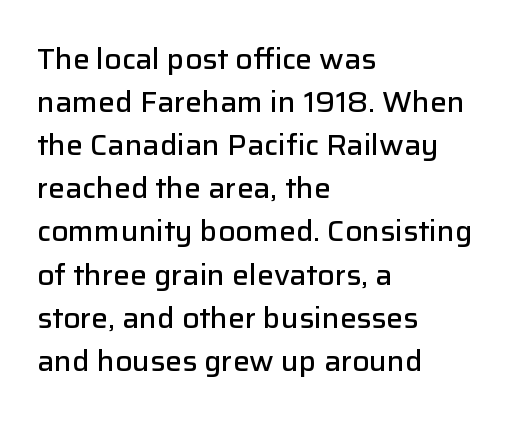
{"serif": "no", "italic": "no", "bold": "semi", "weight": "semibold", "width": "normal", "stroke_contrast": "low", "x_height": "medium", "monospaced": "no", "underline": "no", "align": "left", "line_spacing": "normal", "line_spacing_ratio": 1.54, "letter_spacing": "normal", "letter_spacing_em": 0.0, "glyph_px": 28}
